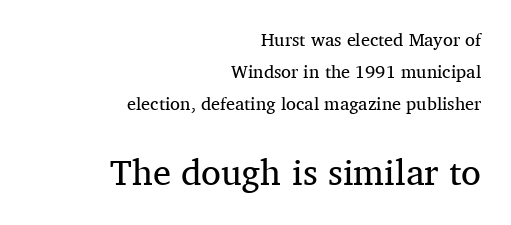
The letters in the lower block stand taller than those in the block above. Summary of weight: not heavy and not bold. The letterforms sit shoulder to shoulder at normal distance. Check under the words: just untouched page.
